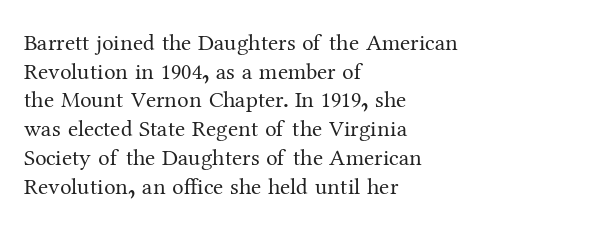
Q: Is the text bold? A: No.
Q: Is the text italic (slanted)? A: No, it is upright.
Q: Is the text underlined? A: No.
Q: How is the paragraph aligned? A: Left-aligned.
Q: Is the spacing between letters normal or unusually wide? A: Normal.
Q: Is the spacing between lines tight, normal or loose? A: Normal.
